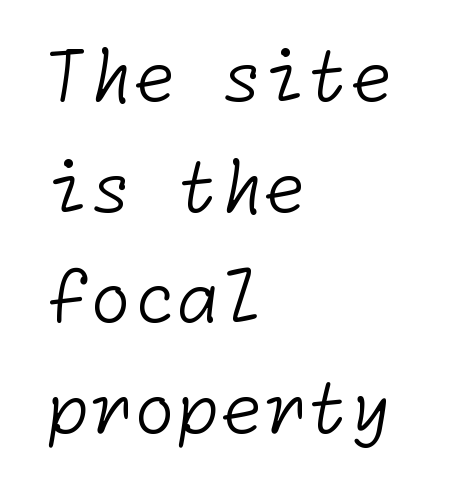
The image shows 70 px light sans-serif type; set left-aligned, normal line spacing (1.58x), normal letter spacing, not underlined; low stroke contrast and a medium x-height.
